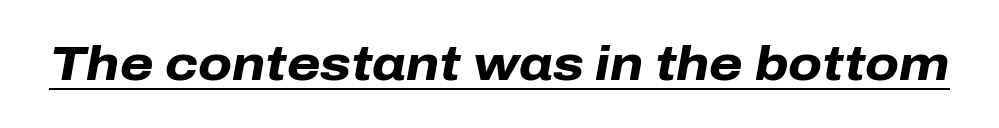
{"italic": "yes", "lean": "right", "slant_degrees": 10, "bold": "yes", "weight": "heavy", "width": "normal", "stroke_contrast": "low", "x_height": "medium", "monospaced": "no", "underline": "yes", "letter_spacing": "normal", "letter_spacing_em": 0.0, "glyph_px": 48}
